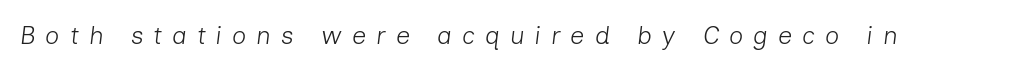
{"italic": "yes", "lean": "right", "slant_degrees": 7, "bold": "no", "underline": "no", "letter_spacing": "wide", "letter_spacing_em": 0.4, "glyph_px": 25}
